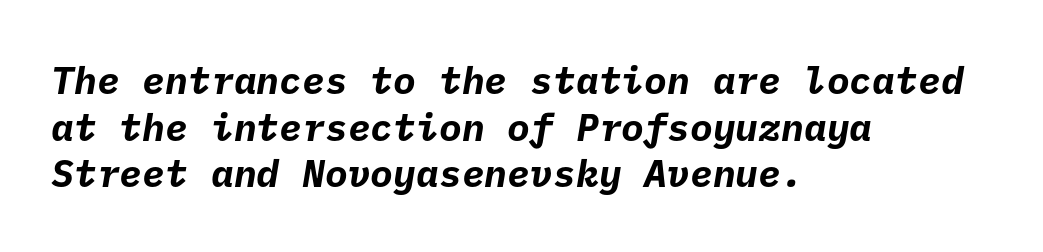
The image shows 38 px bold sans-serif type; set left-aligned, line spacing 1.23x, normal letter spacing, not underlined; low stroke contrast and a medium x-height.
